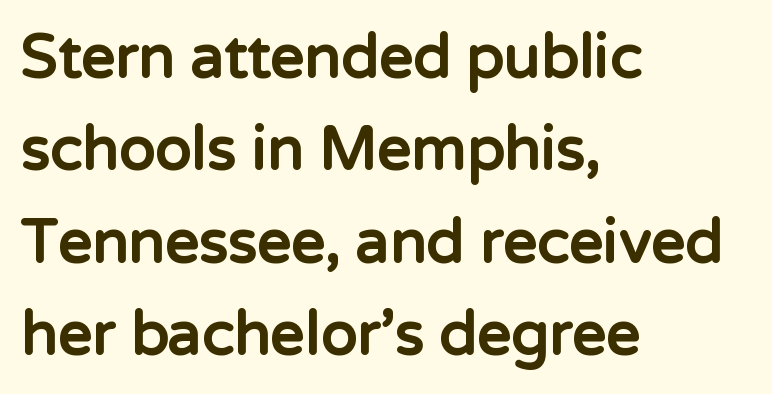
The image shows 60 px bold sans-serif type, upright; set left-aligned, normal line spacing (1.54x), normal letter spacing, not underlined; low stroke contrast and a medium x-height.
